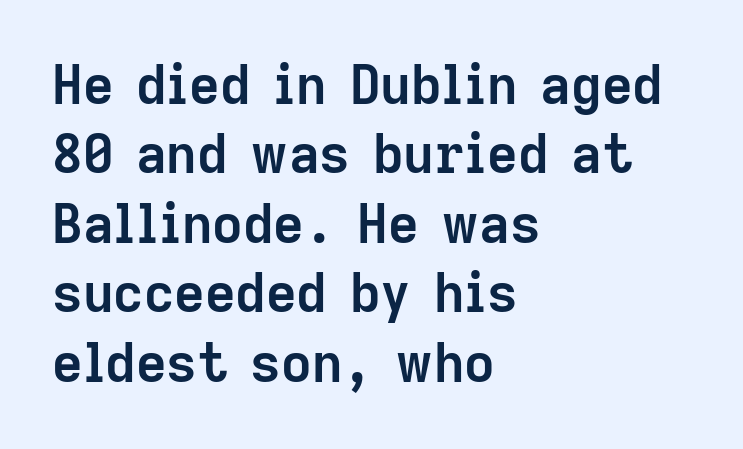
Q: Is the text bold? A: Yes.
Q: Is the text italic (slanted)? A: No, it is upright.
Q: Is the typeface a serif or a sans-serif typeface? A: Sans-serif.
Q: Is the text underlined? A: No.
Q: How is the paragraph aligned? A: Left-aligned.
Q: Is the spacing between letters normal or unusually wide? A: Normal.
Q: Is the spacing between lines tight, normal or loose? A: Normal.
Q: Width (condensed, normal, or wide)? A: Normal.
Q: Stroke contrast? A: Low.
Q: x-height? A: Medium.
Q: Monospaced? A: No.
